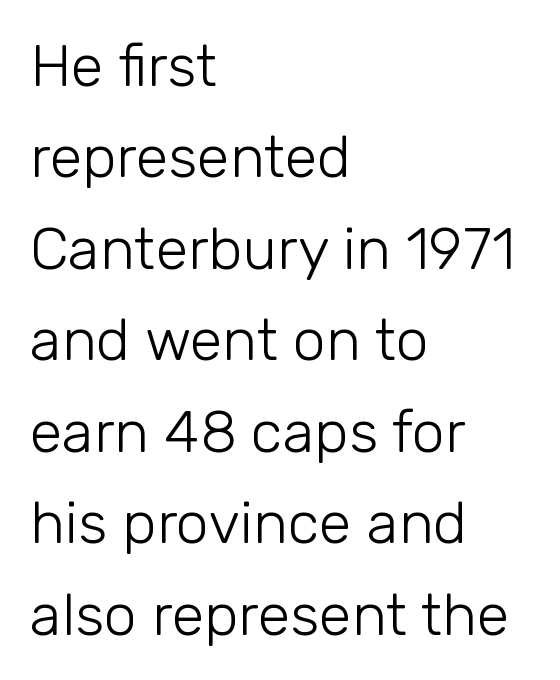
Descenders are the only things crossing below the line. No italicization has been applied; the sample stays upright. This sample has the flowing, uneven cadence of proportional lettering. Leading: standard. This is sans-serif lettering, the kind often seen on screens and signage.
